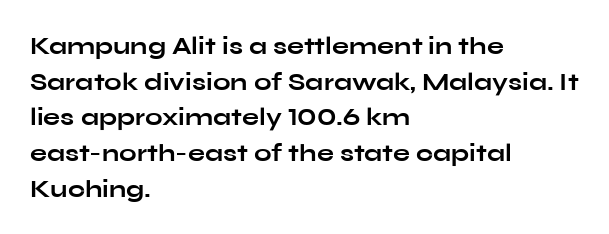
The image shows 25 px bold type, upright; set left-aligned, normal line spacing (1.43x), normal letter spacing, not underlined.
